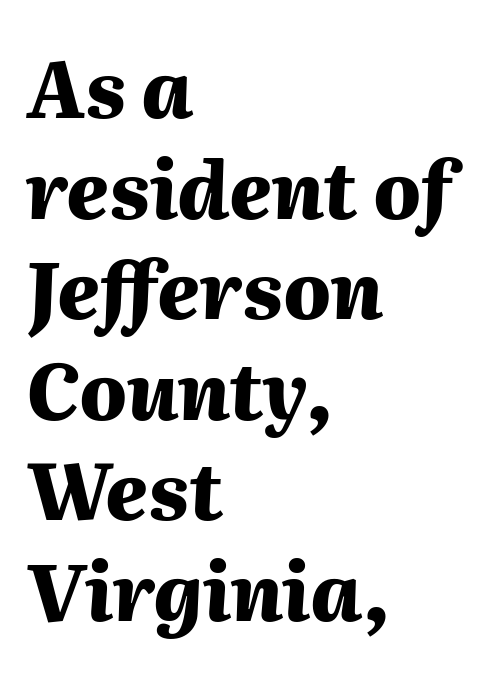
The image shows 78 px heavy type, italic (leaning right); set left-aligned, normal line spacing (1.29x), normal letter spacing, not underlined; medium stroke contrast and a medium x-height.
